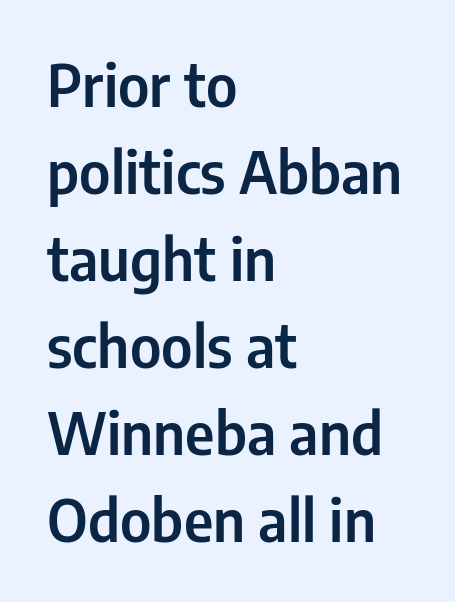
Q: Is the text italic (slanted)? A: No, it is upright.
Q: Is the typeface a serif or a sans-serif typeface? A: Sans-serif.
Q: Is the text underlined? A: No.
Q: How is the paragraph aligned? A: Left-aligned.
Q: Is the spacing between letters normal or unusually wide? A: Normal.
Q: Is the spacing between lines tight, normal or loose? A: Normal.
Q: Width (condensed, normal, or wide)? A: Condensed.
Q: Stroke contrast? A: Low.
Q: x-height? A: Medium.
Q: Monospaced? A: No.
